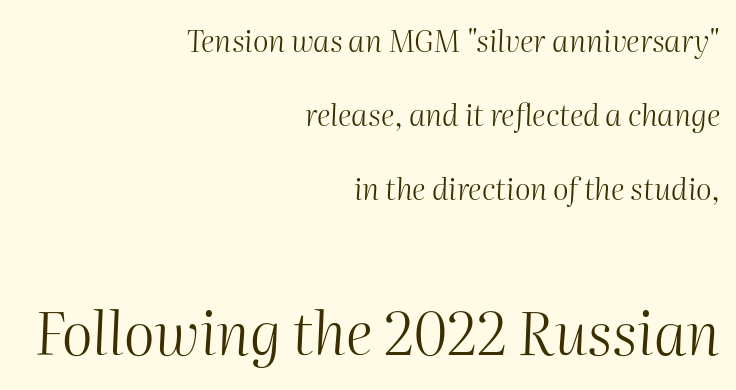
The image shows 59 px light type, italic (leaning right); set right-aligned, loose line spacing (2.46x), normal letter spacing, not underlined; the second (bottom) block is 1.97x larger; medium stroke contrast and a medium x-height.
